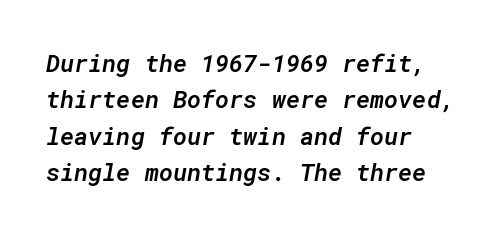
Q: Is the text bold? A: Semi-bold.
Q: Is the text italic (slanted)? A: Yes, it leans right by about 10 degrees.
Q: Is the text underlined? A: No.
Q: How is the paragraph aligned? A: Left-aligned.
Q: Is the spacing between letters normal or unusually wide? A: Normal.
Q: Is the spacing between lines tight, normal or loose? A: Normal.
